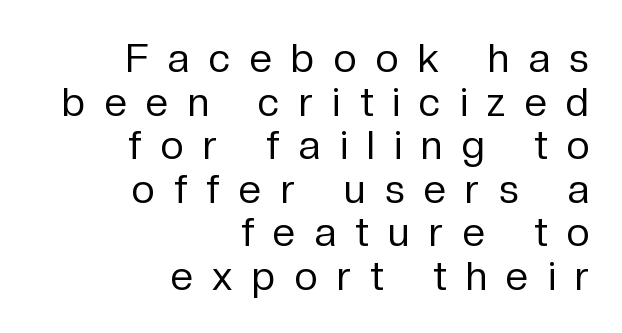
Nothing heavy about these letters — not bold at all. Rows of type sit shoulder to shoulder in the vertical direction. A typesetter would mark this as roman, not italic. Are there feet on the stems? There aren't — it's a sans. Layout note: lines flush right.
